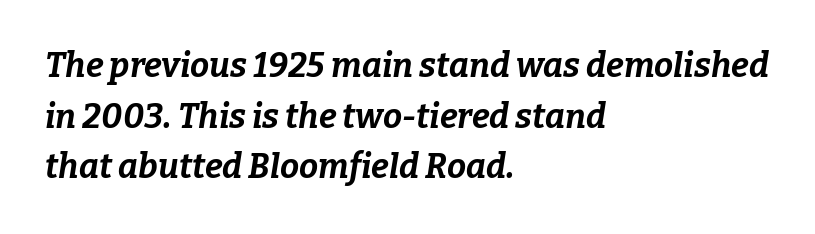
The image shows 34 px bold type, italic (leaning right); set left-aligned, normal line spacing (1.49x), normal letter spacing, not underlined; low stroke contrast and a medium x-height.
